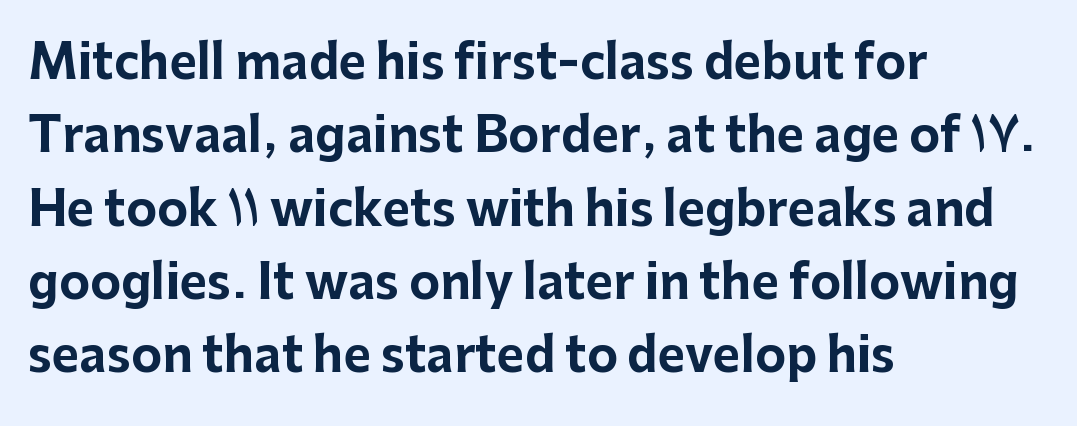
The image shows 47 px bold sans-serif type, upright; set left-aligned, normal line spacing (1.56x), normal letter spacing, not underlined; low stroke contrast and a medium x-height.
